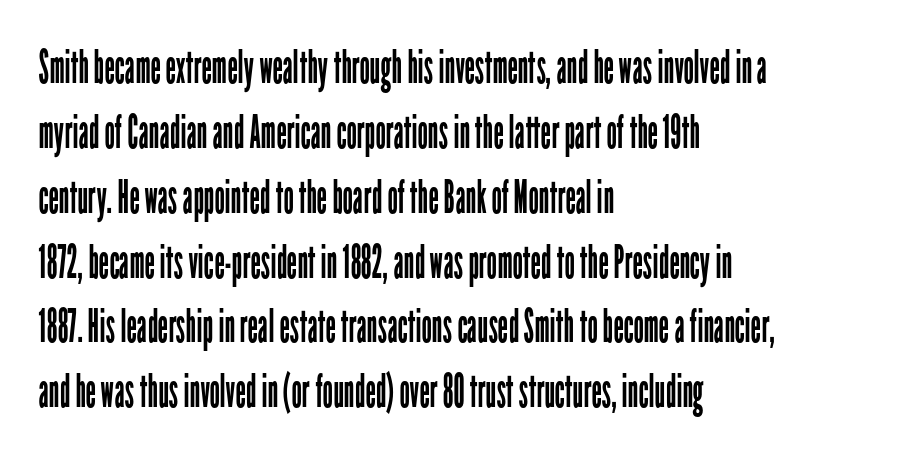
Q: Is the text bold? A: No.
Q: Is the text italic (slanted)? A: No, it is upright.
Q: Is the typeface a serif or a sans-serif typeface? A: Sans-serif.
Q: Is the text underlined? A: No.
Q: How is the paragraph aligned? A: Left-aligned.
Q: Is the spacing between letters normal or unusually wide? A: Normal.
Q: Is the spacing between lines tight, normal or loose? A: Normal.
Q: Width (condensed, normal, or wide)? A: Condensed.
Q: Stroke contrast? A: Low.
Q: x-height? A: Medium.
Q: Monospaced? A: No.
